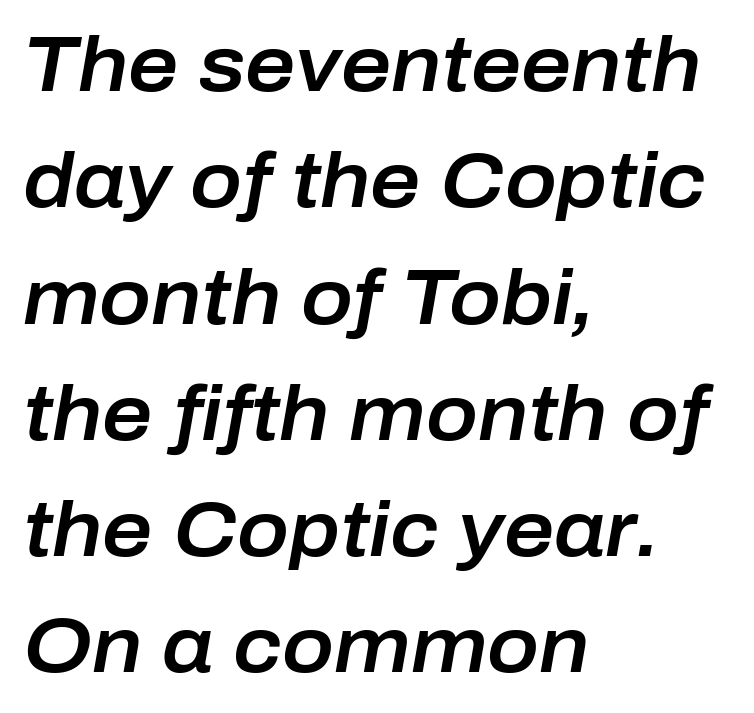
Check the space under the baseline: it is left empty. Characters are canted at an angle relative to the baseline's perpendicular. Casual observation: everything's shoved over to the left. Glyph-to-glyph distance matches everyday printed text. A typesetter would call this proportional, since set widths differ per character. The vertical gap from one line to the next is medium.
